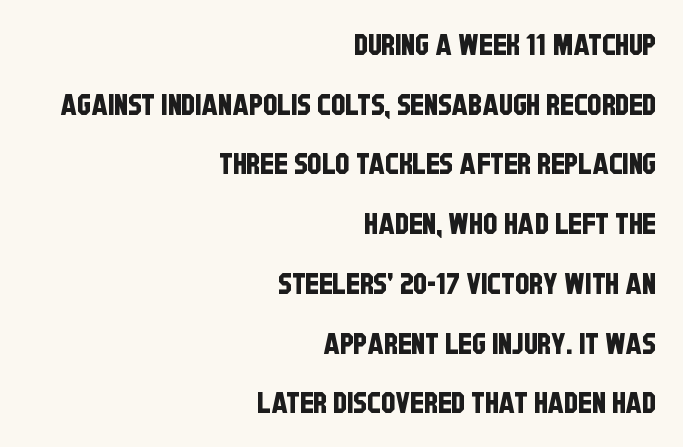
{"serif": "no", "width": "condensed", "stroke_contrast": "low", "x_height": "large", "monospaced": "no", "underline": "no", "align": "right", "line_spacing": "loose", "line_spacing_ratio": 2.06, "letter_spacing": "normal", "letter_spacing_em": 0.0, "glyph_px": 29}
